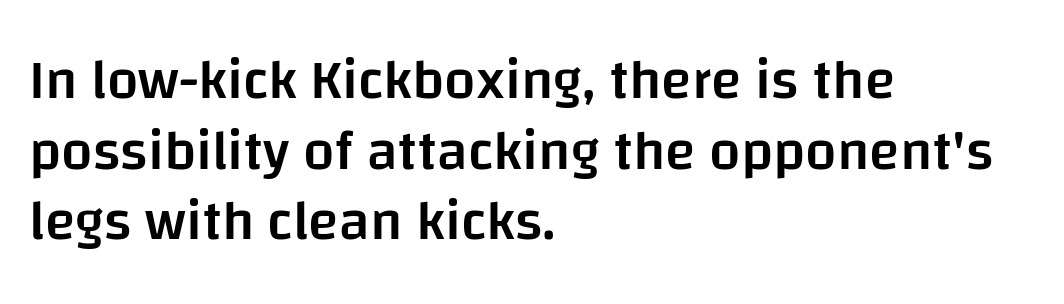
Weight: semibold (demi). This sample uses an upright cut, with every glyph sitting square on the baseline. Here the designer chose a conventional face with non-uniform glyph widths. Vertical spacing — default. These lines are set flush left with a ragged right edge.
